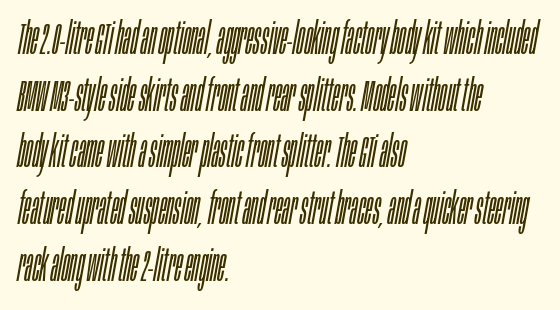
Words float on clear page, feet unadorned. Successive baselines arrive at the customary interval. Compared with ordinary roman type, these characters are visibly tilted. The letters advance in unequal steps, a hallmark of proportional type.
